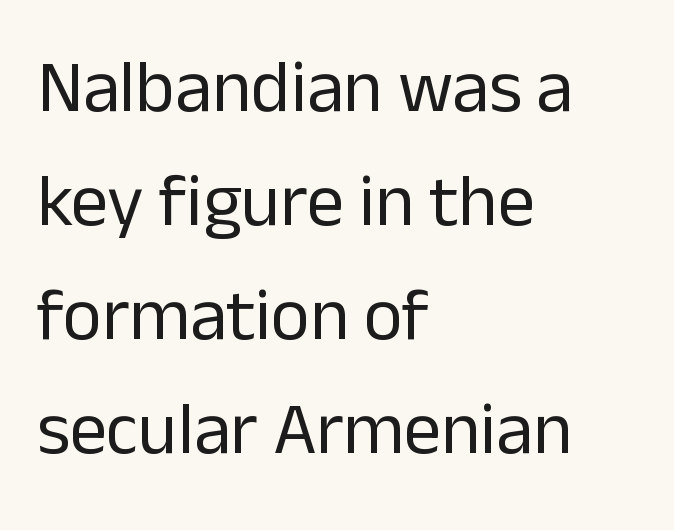
The image shows 74 px regular-weight sans-serif type, upright; set left-aligned, normal line spacing (1.54x), normal letter spacing, not underlined; low stroke contrast and a medium x-height.
